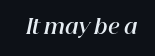
{"italic": "yes", "lean": "right", "slant_degrees": 12, "bold": "yes", "underline": "no", "letter_spacing": "normal", "letter_spacing_em": 0.0, "glyph_px": 20}
